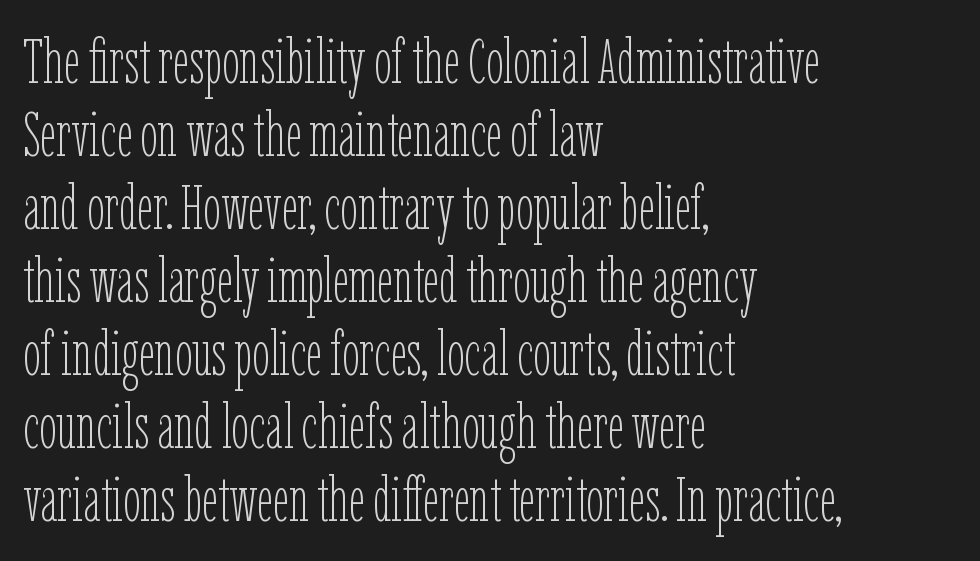
The letters advance in unequal steps, a hallmark of proportional type. The string is rendered with underlining switched off. Which margin do the lines hug? The left one — the right edge is uneven. No heavy texture on the line: the type isn't bold. The letterforms sit shoulder to shoulder at normal distance.
